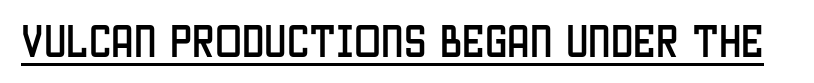
{"serif": "no", "italic": "no", "width": "condensed", "stroke_contrast": "low", "x_height": "large", "monospaced": "no", "underline": "yes", "letter_spacing": "normal", "letter_spacing_em": 0.0, "glyph_px": 36}
